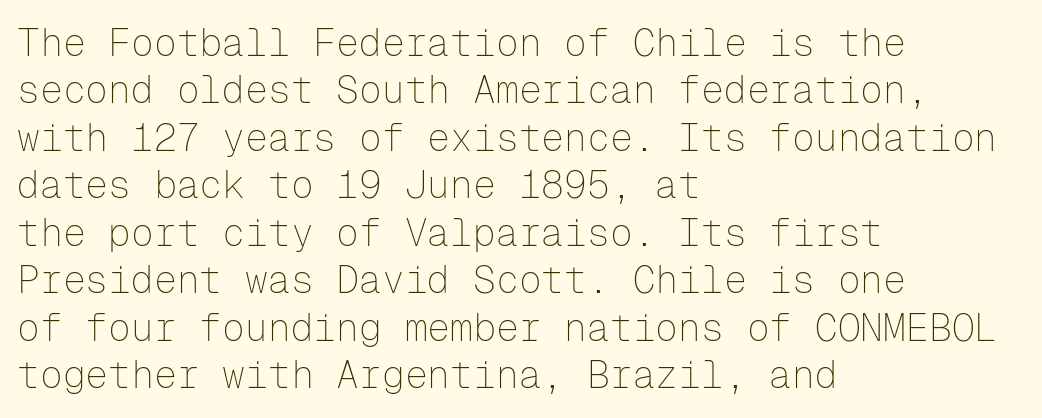
The image shows 38 px thin sans-serif type, upright, monospaced; set left-aligned, normal line spacing (1.25x), normal letter spacing, not underlined; low stroke contrast and a medium x-height.
